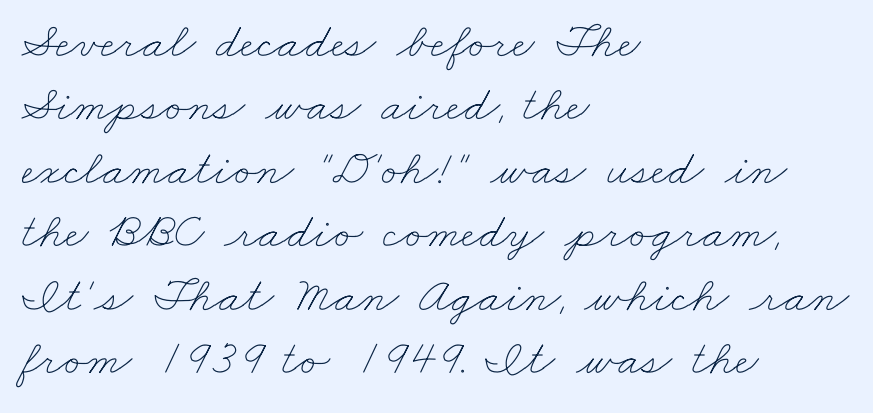
Bold? No — there's no thickening of the strokes. Students, observe: this is what conventionally led text looks like. Varying glyph widths throughout — classic text-font behaviour. The strip under each line holds only bare page.
